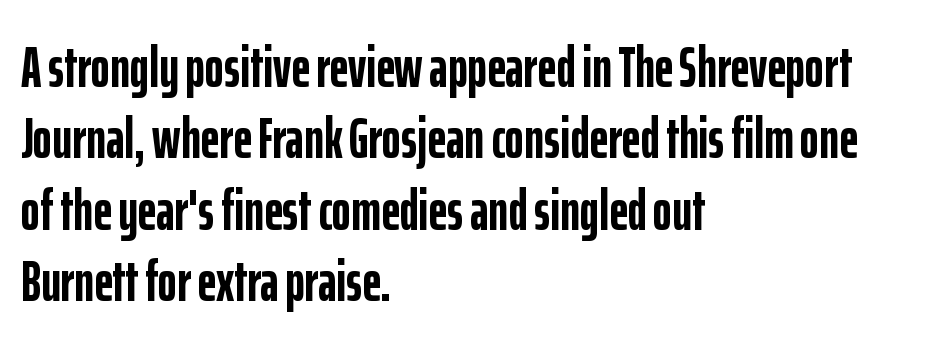
Weight: bold. Every stem runs plumb, perpendicular to the baseline. Beneath every word, the page is bare. This sample uses plain, unmodified letter spacing. Do the characters align in a grid? No, the font is proportional.
